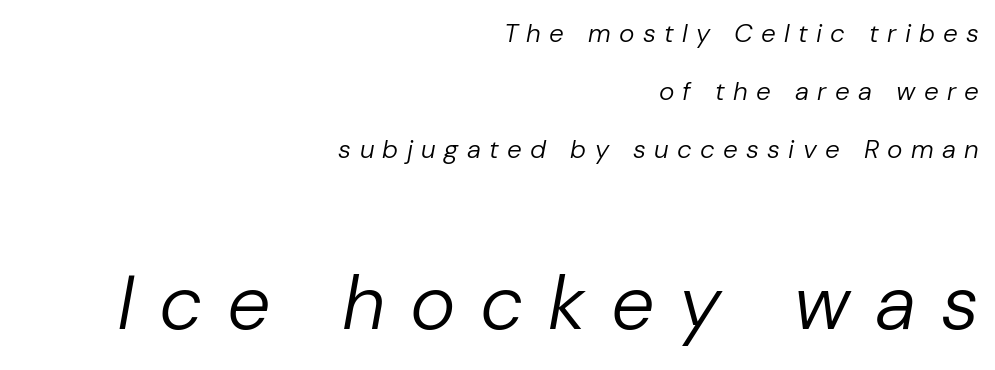
Q: Is the text bold? A: No.
Q: Is the text italic (slanted)? A: Yes, it leans right by about 10 degrees.
Q: Is the text underlined? A: No.
Q: How is the paragraph aligned? A: Right-aligned.
Q: Is the spacing between letters normal or unusually wide? A: Unusually wide.
Q: Is the spacing between lines tight, normal or loose? A: Loose.
Q: Which block of text is set in a larger size, the first (top) or the second (bottom)? A: The second (bottom) one.
Q: Width (condensed, normal, or wide)? A: Normal.
Q: Stroke contrast? A: Low.
Q: x-height? A: Medium.
Q: Monospaced? A: No.
